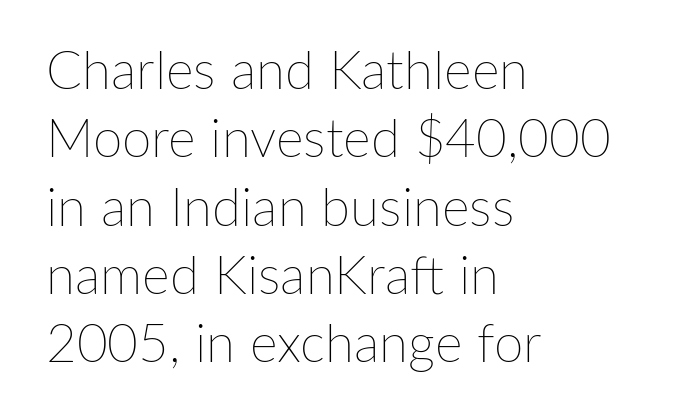
The image shows 53 px thin type, upright; set left-aligned, normal line spacing (1.29x), normal letter spacing, not underlined; low stroke contrast and a medium x-height.
